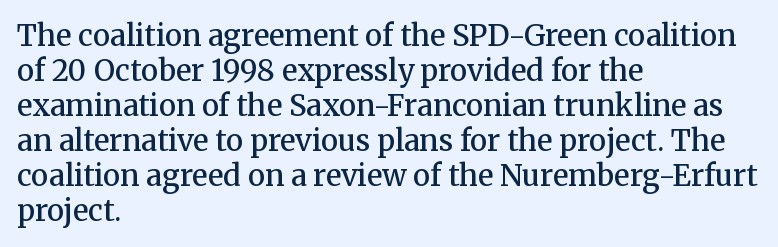
The image shows 29 px semibold serif type, upright; set left-aligned, line spacing 1.21x, normal letter spacing, not underlined; medium stroke contrast and a medium x-height.
